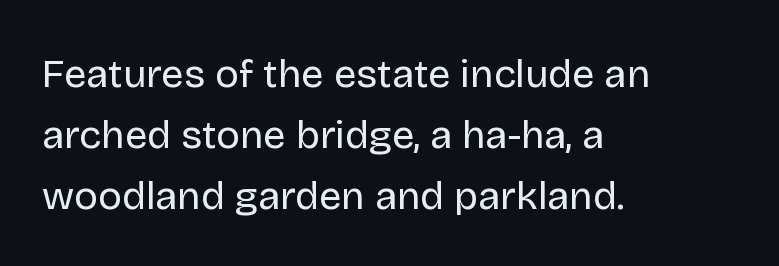
Q: Is the text bold? A: No.
Q: Is the text italic (slanted)? A: No, it is upright.
Q: Is the typeface a serif or a sans-serif typeface? A: Sans-serif.
Q: Is the text underlined? A: No.
Q: How is the paragraph aligned? A: Left-aligned.
Q: Is the spacing between letters normal or unusually wide? A: Normal.
Q: Is the spacing between lines tight, normal or loose? A: Normal.
Q: Width (condensed, normal, or wide)? A: Normal.
Q: Stroke contrast? A: Low.
Q: x-height? A: Large.
Q: Monospaced? A: No.
